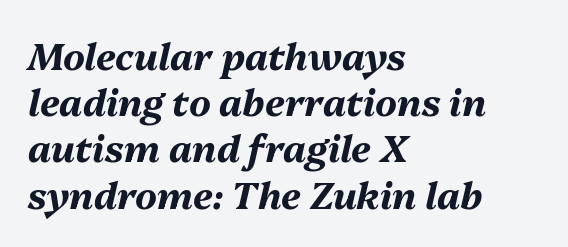
Q: Is the text bold? A: Yes.
Q: Is the text italic (slanted)? A: Yes, it leans right by about 13 degrees.
Q: Is the text underlined? A: No.
Q: How is the paragraph aligned? A: Left-aligned.
Q: Is the spacing between letters normal or unusually wide? A: Normal.
Q: Is the spacing between lines tight, normal or loose? A: Normal.
Q: Width (condensed, normal, or wide)? A: Normal.
Q: Stroke contrast? A: Medium.
Q: x-height? A: Medium.
Q: Monospaced? A: No.
